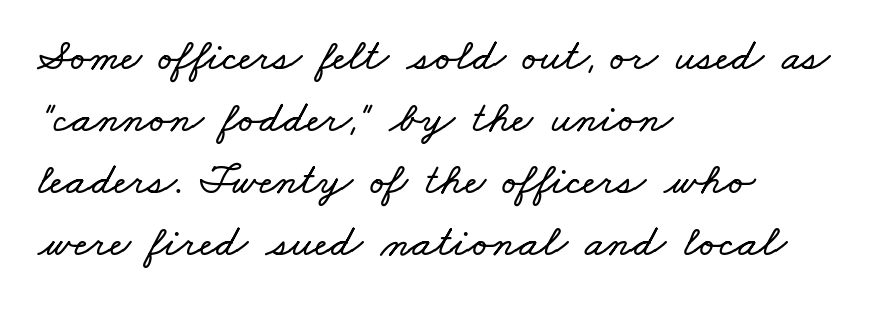
The image shows 45 px wide type; set left-aligned, normal line spacing (1.38x), normal letter spacing, not underlined; low stroke contrast and a small x-height.
